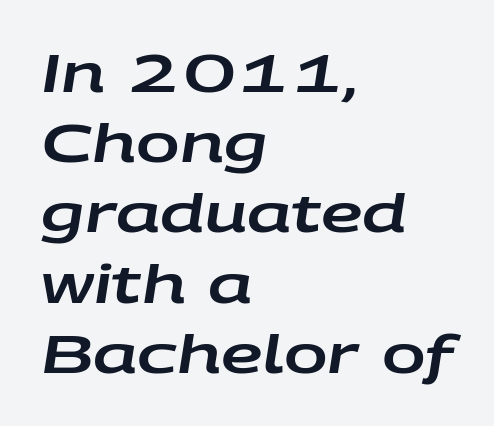
The space between consecutive lines is moderate. Letter spacing: default. The text carries the slant typical of an italic or oblique font. The text block is weighted toward the left margin, trailing off unevenly rightward. Letters rest on an invisible, unmarked baseline. This sample has the flowing, uneven cadence of proportional lettering.
